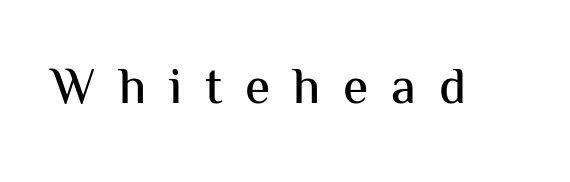
{"serif": "no", "italic": "no", "width": "normal", "stroke_contrast": "medium", "x_height": "medium", "monospaced": "no", "underline": "no", "letter_spacing": "wide", "letter_spacing_em": 0.45, "glyph_px": 51}
